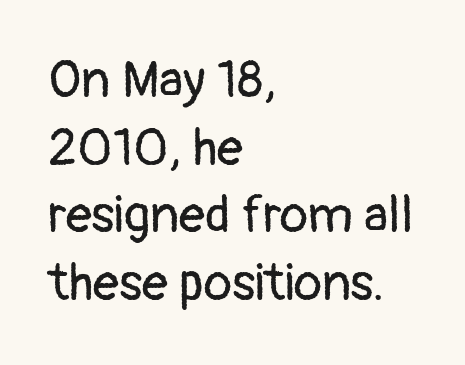
The image shows 52 px regular-weight sans-serif type, upright; set left-aligned, normal line spacing (1.3x), normal letter spacing, not underlined; low stroke contrast and a medium x-height.
